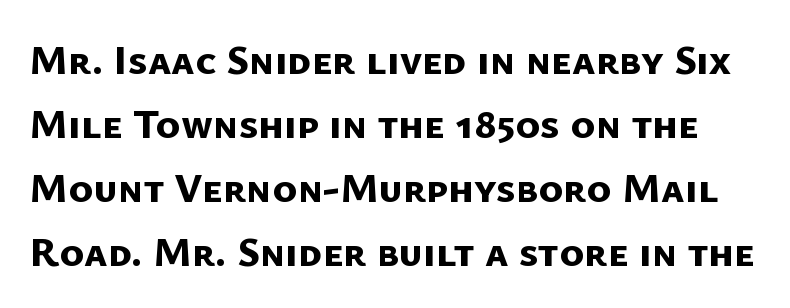
A typesetter would call this leading conventional body-copy spacing. Has an underline been added? It has not. The tracking reads as untouched default to a designer's eye. The glyphs in this specimen are sans serif.
